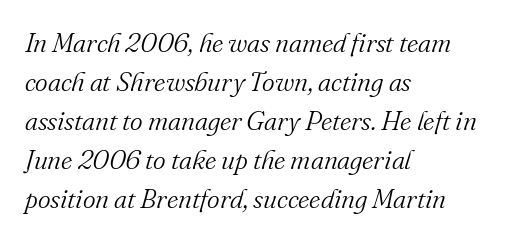
Q: Is the text bold? A: No.
Q: Is the text italic (slanted)? A: Yes, it leans right by about 16 degrees.
Q: Is the text underlined? A: No.
Q: How is the paragraph aligned? A: Left-aligned.
Q: Is the spacing between letters normal or unusually wide? A: Normal.
Q: Is the spacing between lines tight, normal or loose? A: Normal.
